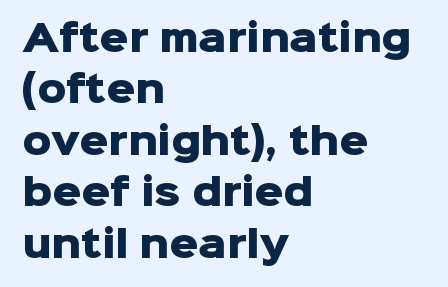
{"serif": "no", "italic": "no", "bold": "yes", "weight": "heavy", "width": "normal", "stroke_contrast": "low", "x_height": "medium", "monospaced": "no", "underline": "no", "align": "left", "line_spacing": "normal", "line_spacing_ratio": 1.43, "letter_spacing": "normal", "letter_spacing_em": 0.0, "glyph_px": 36}
